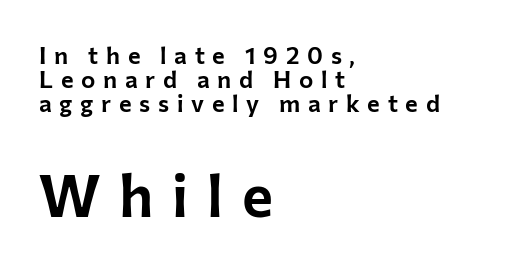
{"serif": "no", "italic": "no", "width": "normal", "stroke_contrast": "low", "x_height": "medium", "monospaced": "no", "underline": "no", "align": "left", "line_spacing": "tight", "line_spacing_ratio": 0.99, "letter_spacing": "wide", "letter_spacing_em": 0.32, "larger_block": "second", "size_ratio": 2.46, "glyph_px": 59}
